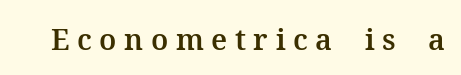
{"serif": "yes", "italic": "no", "width": "normal", "stroke_contrast": "medium", "x_height": "medium", "monospaced": "no", "underline": "no", "letter_spacing": "wide", "letter_spacing_em": 0.26, "glyph_px": 29}
